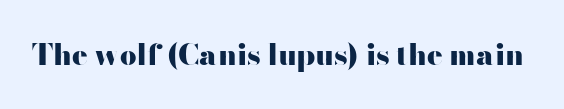
Letter spacing: default. The string is rendered with underlining switched off. A typesetter would mark this as roman, not italic. Each glyph is drawn with heavy, bold strokes. Regarding serifs, this sample does without them. You could not count columns in this text — the font is proportionally spaced.
